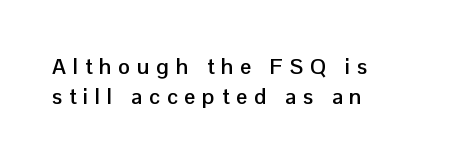
{"italic": "no", "bold": "yes", "underline": "no", "align": "left", "line_spacing": "normal", "line_spacing_ratio": 1.36, "letter_spacing": "wide", "letter_spacing_em": 0.31, "glyph_px": 22}
